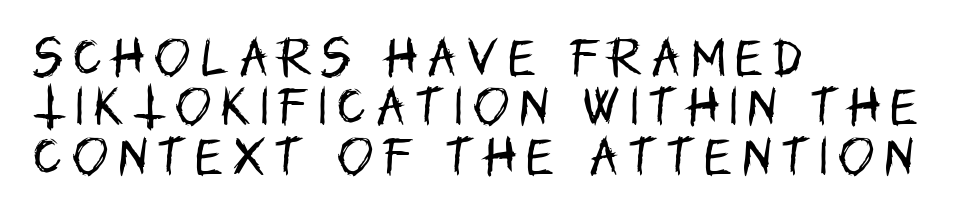
Teacher's note: observe the even left margin — that is flush-left alignment. This rendering employs a face without finishing strokes, i.e., a sans-serif. Spacing between characters has been opened up far beyond the box default. The cut favours lightness, reaching ordinary text weight at its darkest. Looks like regular typesetting: each glyph gets only the width it needs. Notice how descenders almost collide with the ascenders below — that's tight leading.
